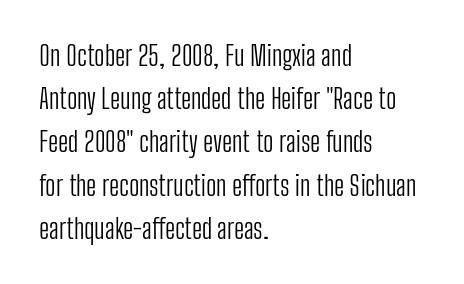
Posture: straight, roman, zero tilt. Notice how descenders clear the ascenders below comfortably — that's standard leading. Visually the block forms a straight wall on the left and a jagged coastline on the right. Descenders hang freely into open space. The type is set solid horizontally, with unmodified tracking. Heft: none added — not bold.
